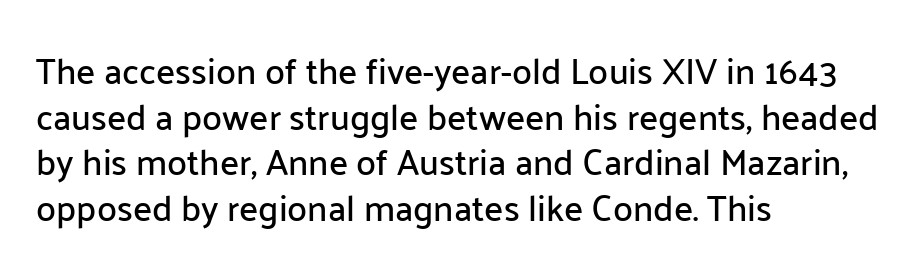
Q: Is the text italic (slanted)? A: No, it is upright.
Q: Is the typeface a serif or a sans-serif typeface? A: Sans-serif.
Q: Is the text underlined? A: No.
Q: How is the paragraph aligned? A: Left-aligned.
Q: Is the spacing between letters normal or unusually wide? A: Normal.
Q: Is the spacing between lines tight, normal or loose? A: Normal.
Q: Width (condensed, normal, or wide)? A: Normal.
Q: Stroke contrast? A: Low.
Q: x-height? A: Medium.
Q: Monospaced? A: No.
